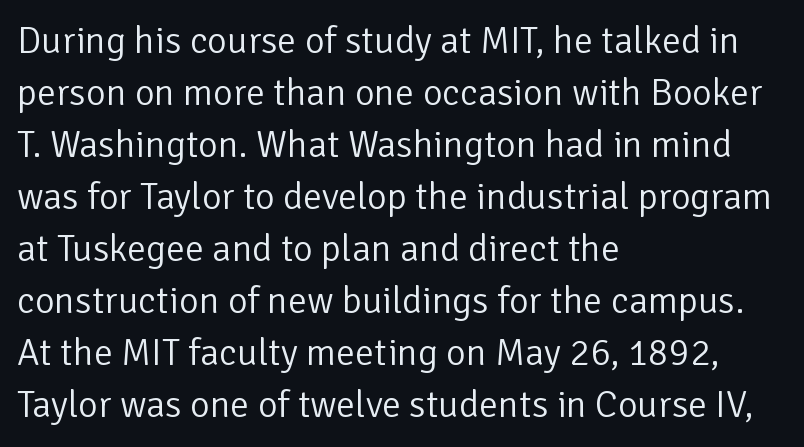
Q: Is the text bold? A: No.
Q: Is the text italic (slanted)? A: No, it is upright.
Q: Is the typeface a serif or a sans-serif typeface? A: Sans-serif.
Q: Is the text underlined? A: No.
Q: How is the paragraph aligned? A: Left-aligned.
Q: Is the spacing between letters normal or unusually wide? A: Normal.
Q: Is the spacing between lines tight, normal or loose? A: Normal.
Q: Width (condensed, normal, or wide)? A: Normal.
Q: Stroke contrast? A: Low.
Q: x-height? A: Medium.
Q: Monospaced? A: No.
